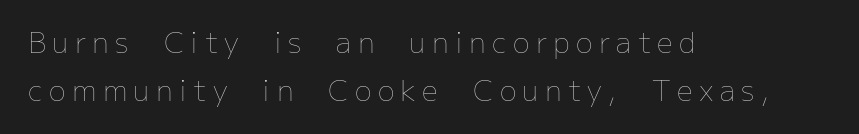
The image shows 28 px thin type, upright; set left-aligned, line spacing 1.72x, unusually wide letter spacing (+0.23 em), not underlined; low stroke contrast and a medium x-height.
